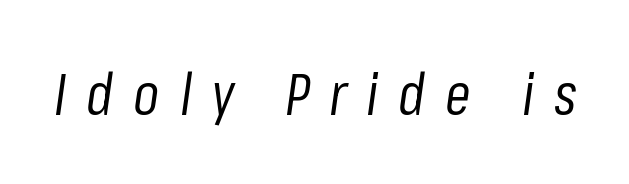
The image shows 58 px regular-weight, condensed type, italic (leaning right); set unusually wide letter spacing (+0.34 em), not underlined; low stroke contrast and a medium x-height.
